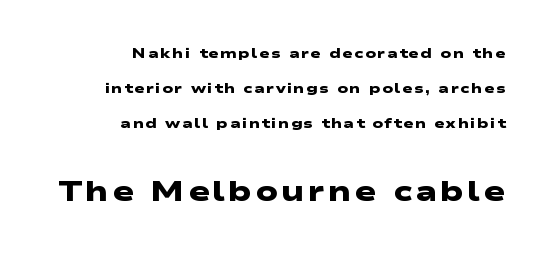
Q: Is the text bold? A: Yes.
Q: Is the typeface a serif or a sans-serif typeface? A: Sans-serif.
Q: Is the text underlined? A: No.
Q: How is the paragraph aligned? A: Right-aligned.
Q: Is the spacing between lines tight, normal or loose? A: Loose.
Q: Which block of text is set in a larger size, the first (top) or the second (bottom)? A: The second (bottom) one.
Q: Width (condensed, normal, or wide)? A: Wide.
Q: Stroke contrast? A: Low.
Q: x-height? A: Medium.
Q: Monospaced? A: No.
